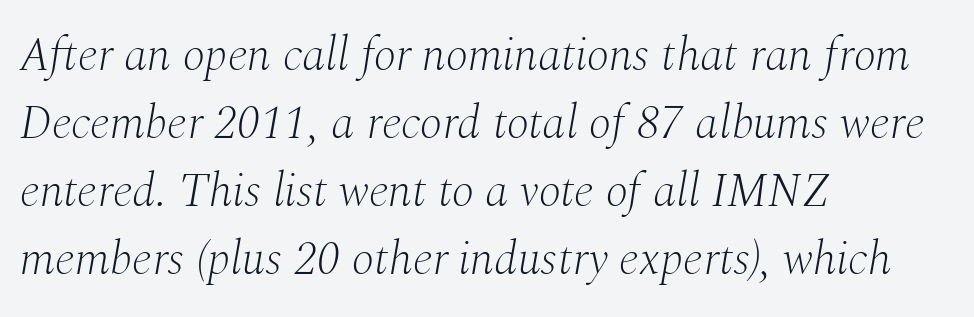
Type without underlining. This rendering uses left alignment, leaving the right contour irregular. Vertically, the passage feels balanced, rows spaced as you'd expect. Rendered with sloped, italic letterforms. Examine the stroke ends and you'll spot serifs.
